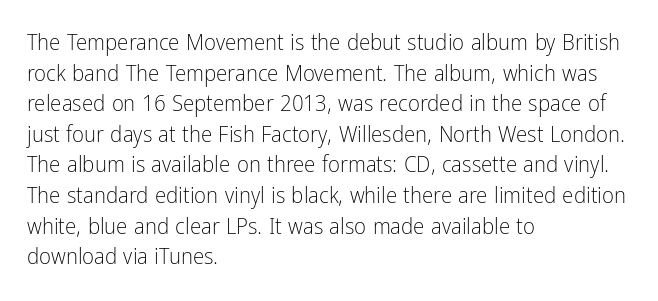
The image shows 23 px text type, upright; set left-aligned, normal line spacing (1.33x), normal letter spacing, not underlined.
